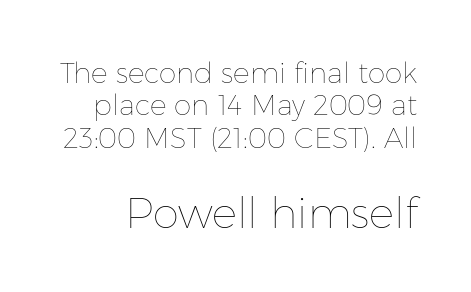
The image shows 42 px thin type, upright; set line spacing 1.16x, normal letter spacing, not underlined; the second (bottom) block is 1.5x larger; low stroke contrast and a medium x-height.
